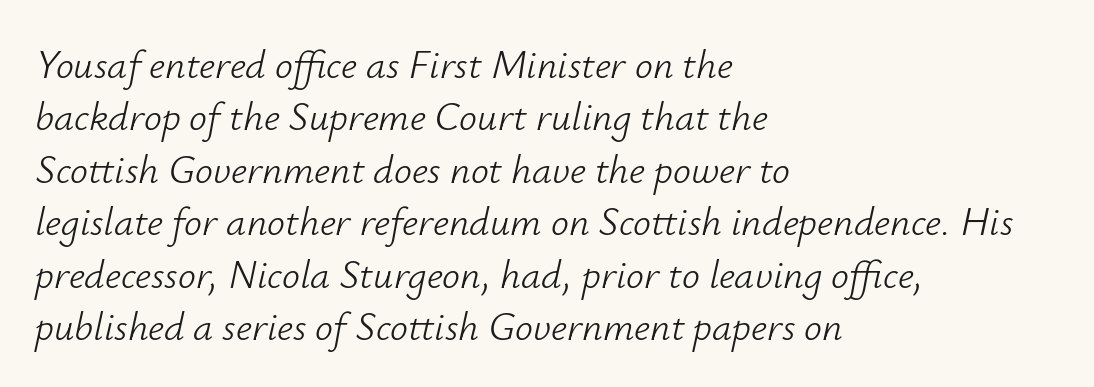
Q: Is the text bold? A: No.
Q: Is the text italic (slanted)? A: Yes, it leans right by about 12 degrees.
Q: Is the text underlined? A: No.
Q: How is the paragraph aligned? A: Left-aligned.
Q: Is the spacing between letters normal or unusually wide? A: Normal.
Q: Is the spacing between lines tight, normal or loose? A: Normal.
Q: Width (condensed, normal, or wide)? A: Normal.
Q: Stroke contrast? A: Low.
Q: x-height? A: Small.
Q: Monospaced? A: No.
